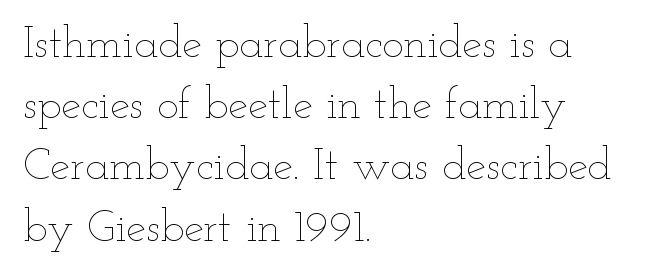
No chunkiness to these letters — they're not bold. The line texture is even and compact thanks to regular tracking. This sample is left-justified, so line endings fall wherever the words run out. The passage shown is typed in a proportional face where columns would drift.
